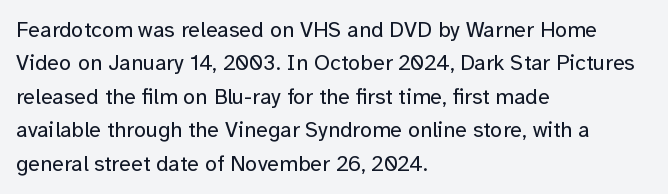
{"italic": "no", "bold": "no", "underline": "no", "align": "left", "line_spacing": "normal", "line_spacing_ratio": 1.52, "letter_spacing": "normal", "letter_spacing_em": 0.0, "glyph_px": 22}
